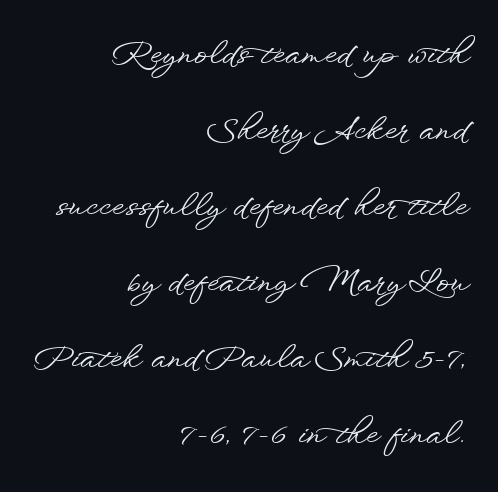
The image shows 31 px wide sans-serif type; set right-aligned, loose line spacing (2.45x), normal letter spacing, not underlined; low stroke contrast and a small x-height.
